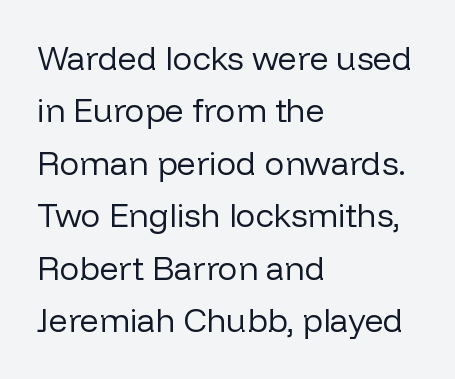
{"serif": "no", "italic": "no", "bold": "no", "weight": "regular", "width": "normal", "stroke_contrast": "low", "x_height": "medium", "monospaced": "no", "underline": "no", "align": "left", "line_spacing": "normal", "line_spacing_ratio": 1.59, "letter_spacing": "normal", "letter_spacing_em": 0.0, "glyph_px": 33}
